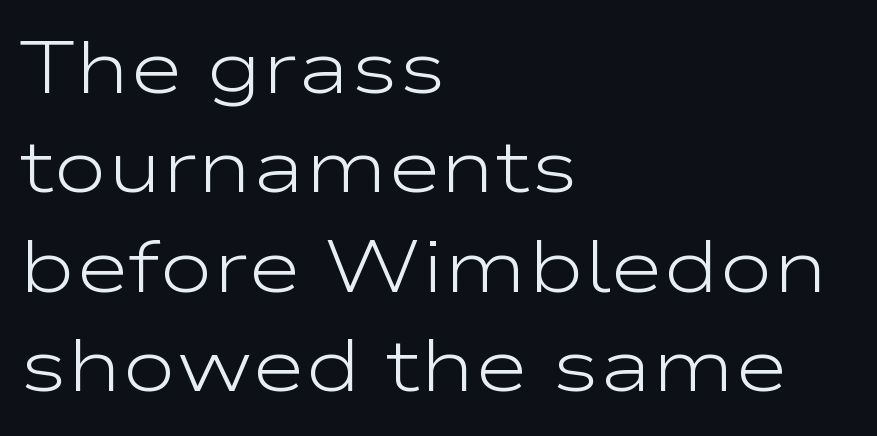
Nope, no serifs anywhere on these letters. Quick note: interline space is typical. Nothing unusual about the tracking: characters are spaced as the font intends. No chunkiness to these letters — they're not bold.
